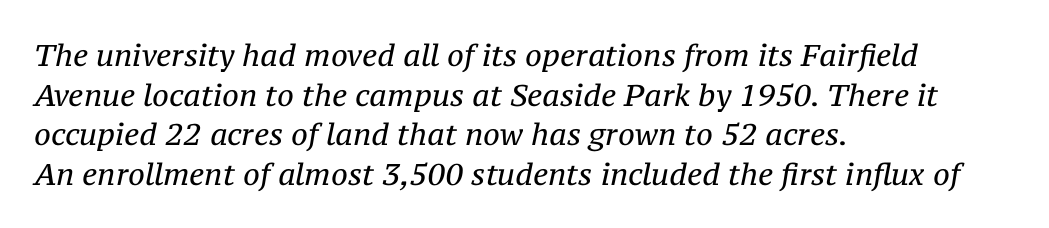
Here the designer chose a conventional face with non-uniform glyph widths. Leading: standard. Letters have the restrained weight of plain body copy at most. The letters sit at their default tracking, neither squeezed nor spread.
